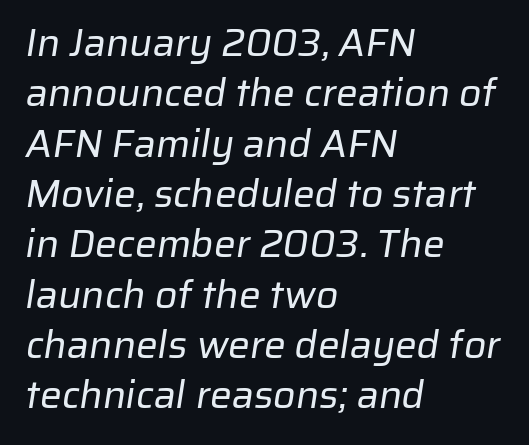
The image shows 39 px regular-weight sans-serif type; set left-aligned, normal line spacing (1.29x), normal letter spacing, not underlined; low stroke contrast and a medium x-height.
